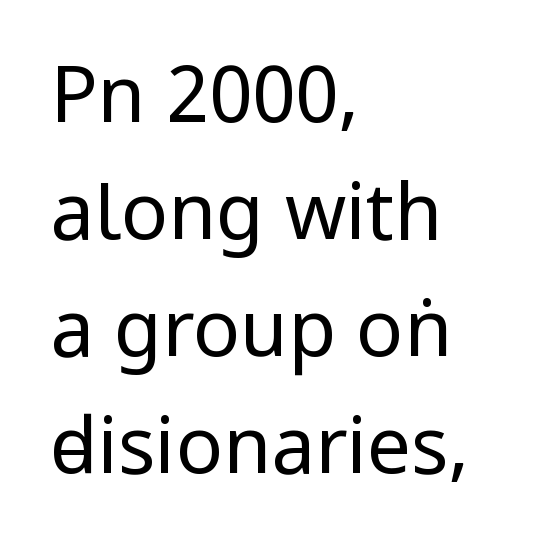
Q: Is the text bold? A: No.
Q: Is the text italic (slanted)? A: No, it is upright.
Q: Is the typeface a serif or a sans-serif typeface? A: Sans-serif.
Q: Is the text underlined? A: No.
Q: How is the paragraph aligned? A: Left-aligned.
Q: Is the spacing between letters normal or unusually wide? A: Normal.
Q: Is the spacing between lines tight, normal or loose? A: Normal.
Q: Width (condensed, normal, or wide)? A: Condensed.
Q: Stroke contrast? A: Low.
Q: x-height? A: Large.
Q: Monospaced? A: No.
